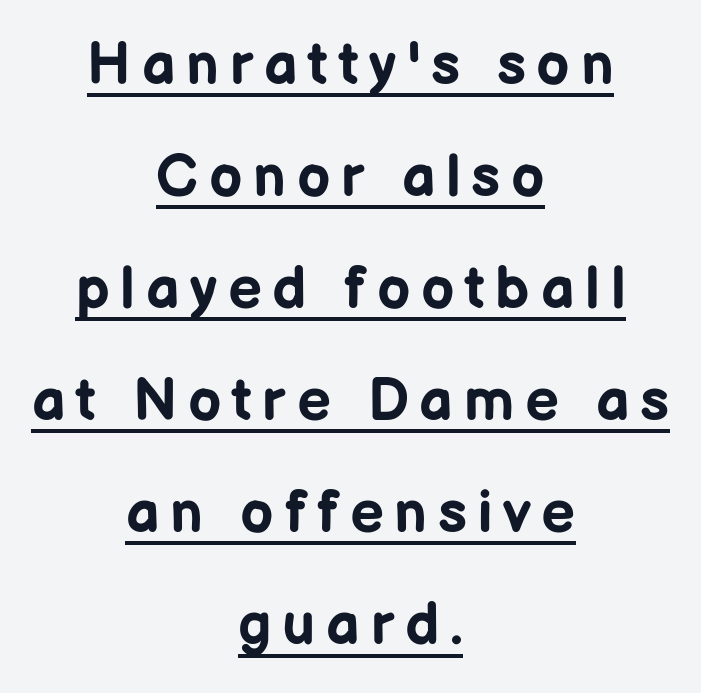
Q: Is the text bold? A: Yes.
Q: Is the text italic (slanted)? A: No, it is upright.
Q: Is the typeface a serif or a sans-serif typeface? A: Sans-serif.
Q: Is the text underlined? A: Yes.
Q: How is the paragraph aligned? A: Centered.
Q: Is the spacing between lines tight, normal or loose? A: Loose.
Q: Width (condensed, normal, or wide)? A: Normal.
Q: Stroke contrast? A: Low.
Q: x-height? A: Medium.
Q: Monospaced? A: No.
